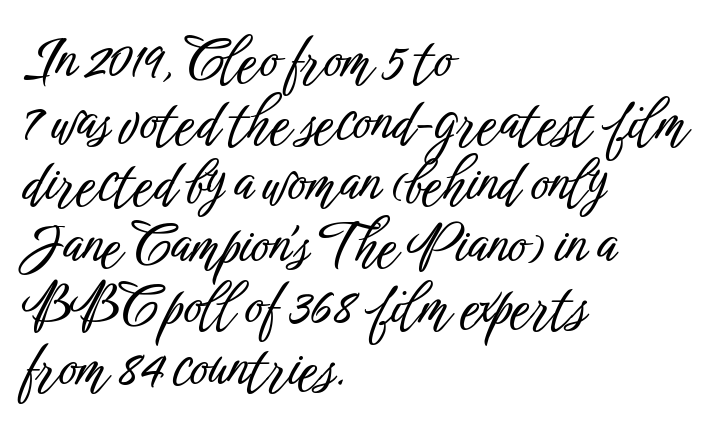
This sample trades vertical openness for compactness between lines. Any mark beneath the type? The region is blank. Each word holds together tightly as a unit, with standard inter-letter gaps. The lines are quadded left.
